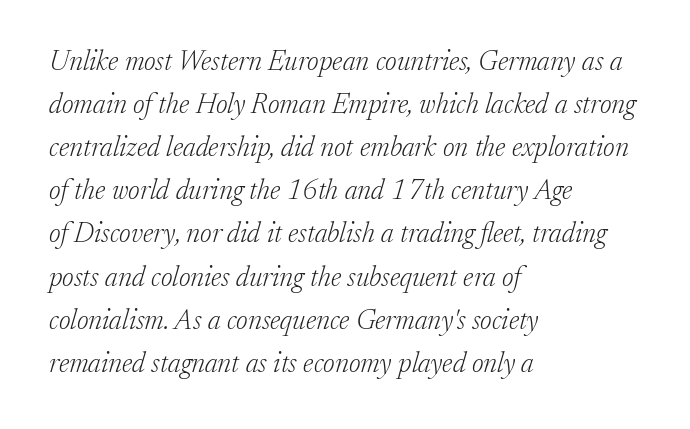
The image shows 28 px light serif type, italic (leaning right); set left-aligned, normal line spacing (1.54x), normal letter spacing, not underlined; low stroke contrast and a medium x-height.
